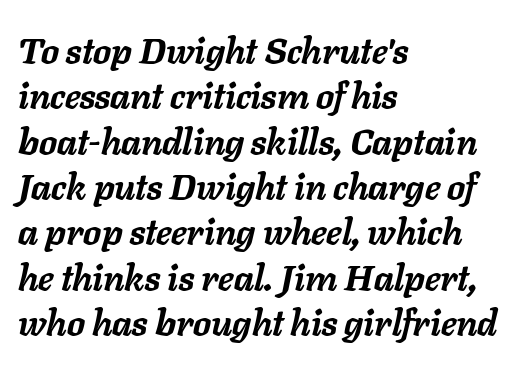
{"italic": "yes", "lean": "right", "slant_degrees": 11, "bold": "yes", "weight": "semibold", "width": "normal", "stroke_contrast": "low", "x_height": "medium", "monospaced": "no", "underline": "no", "align": "left", "line_spacing": "normal", "line_spacing_ratio": 1.26, "letter_spacing": "normal", "letter_spacing_em": 0.0, "glyph_px": 36}
